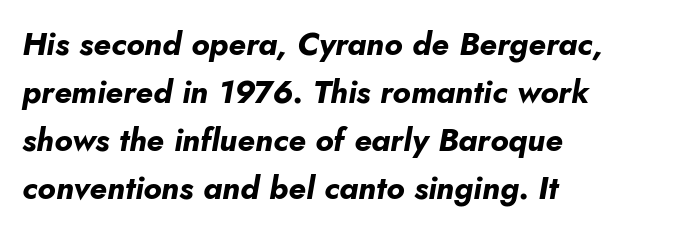
Q: Is the text bold? A: Yes.
Q: Is the text italic (slanted)? A: Yes, it leans right by about 10 degrees.
Q: Is the text underlined? A: No.
Q: How is the paragraph aligned? A: Left-aligned.
Q: Is the spacing between letters normal or unusually wide? A: Normal.
Q: Is the spacing between lines tight, normal or loose? A: Normal.
Q: Width (condensed, normal, or wide)? A: Normal.
Q: Stroke contrast? A: Low.
Q: x-height? A: Small.
Q: Monospaced? A: No.
